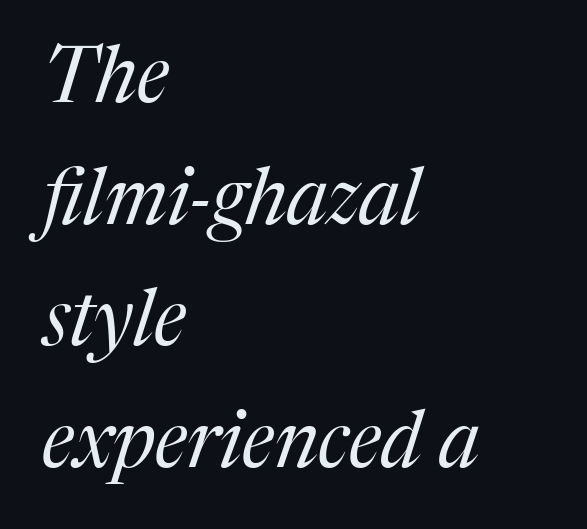
Evenly set lines give the paragraph a standard silhouette. Letterform terminals end in serifs throughout the passage. The passage shown is typed in a proportional face where columns would drift. No extra tracking has been applied to these lines. Quick note: underline off. Unbolded letterforms with no extra heft.
